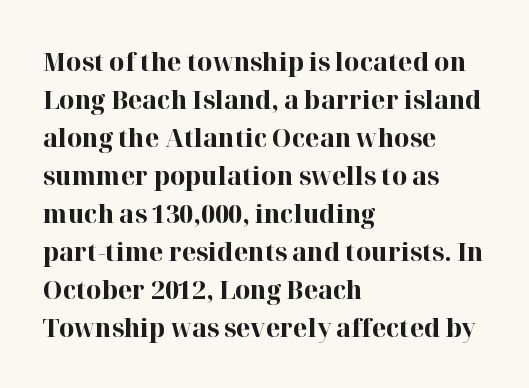
Q: Is the text bold? A: Yes.
Q: Is the text italic (slanted)? A: No, it is upright.
Q: Is the text underlined? A: No.
Q: How is the paragraph aligned? A: Left-aligned.
Q: Is the spacing between letters normal or unusually wide? A: Normal.
Q: Is the spacing between lines tight, normal or loose? A: Normal.
